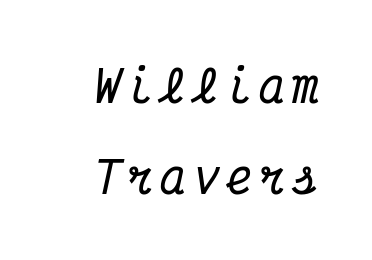
The image shows 44 px condensed serif type, italic (leaning right), monospaced; set loose line spacing (2.07x), not underlined; medium stroke contrast and a medium x-height.
